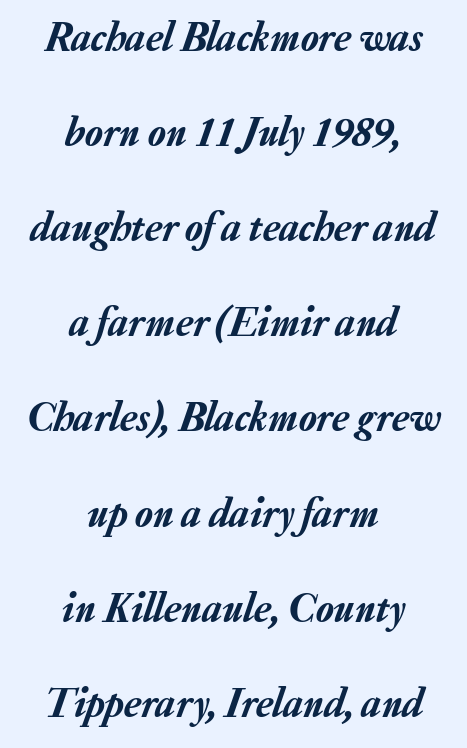
The image shows 41 px text type, italic (leaning right); set centered, loose line spacing (2.32x), normal letter spacing, not underlined; low stroke contrast and a medium x-height.
